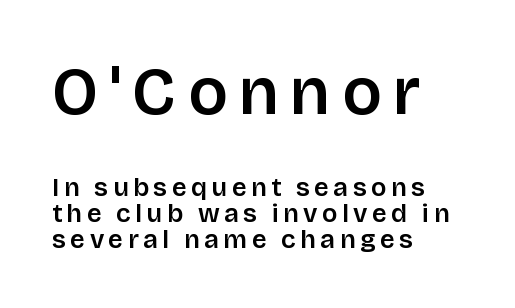
The image shows 66 px sans-serif type, upright; set left-aligned, tight line spacing (1.0x), not underlined; the first (top) block is 2.54x larger; low stroke contrast and a large x-height.
